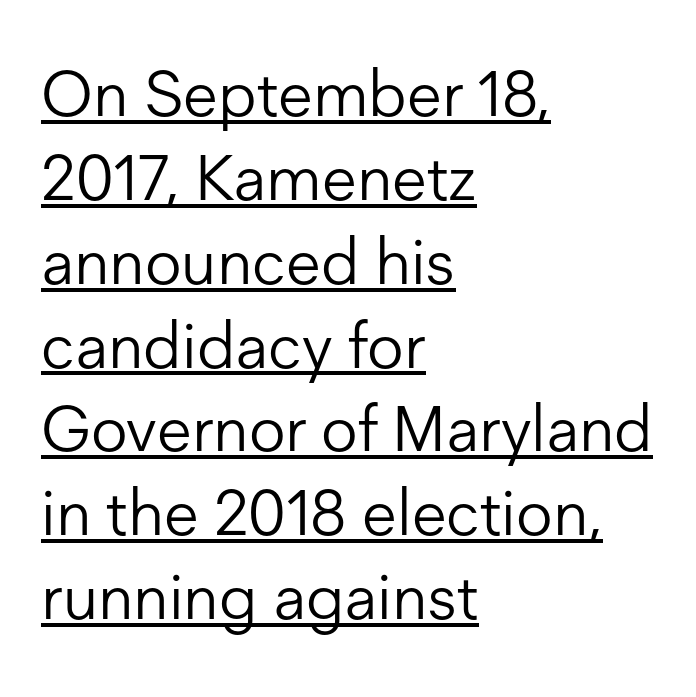
{"serif": "no", "italic": "no", "bold": "no", "weight": "light", "width": "normal", "stroke_contrast": "low", "x_height": "medium", "monospaced": "no", "underline": "yes", "align": "left", "line_spacing": "normal", "line_spacing_ratio": 1.31, "letter_spacing": "normal", "letter_spacing_em": 0.0, "glyph_px": 64}
